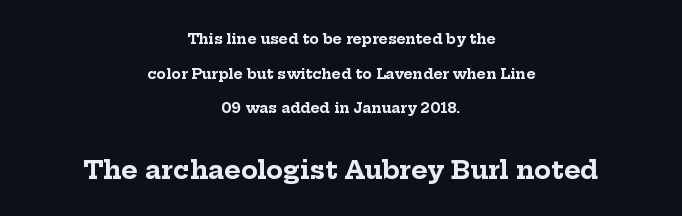
Q: Is the text bold? A: Yes.
Q: Is the text italic (slanted)? A: No, it is upright.
Q: Is the text underlined? A: No.
Q: How is the paragraph aligned? A: Centered.
Q: Is the spacing between letters normal or unusually wide? A: Normal.
Q: Is the spacing between lines tight, normal or loose? A: Loose.
Q: Which block of text is set in a larger size, the first (top) or the second (bottom)? A: The second (bottom) one.
